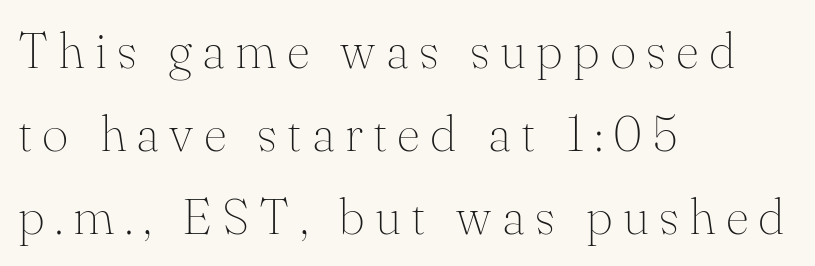
Q: Is the text bold? A: No.
Q: Is the text italic (slanted)? A: No, it is upright.
Q: Is the typeface a serif or a sans-serif typeface? A: Serif.
Q: Is the text underlined? A: No.
Q: How is the paragraph aligned? A: Left-aligned.
Q: Is the spacing between letters normal or unusually wide? A: Unusually wide.
Q: Is the spacing between lines tight, normal or loose? A: Normal.
Q: Width (condensed, normal, or wide)? A: Normal.
Q: Stroke contrast? A: Medium.
Q: x-height? A: Small.
Q: Monospaced? A: No.
